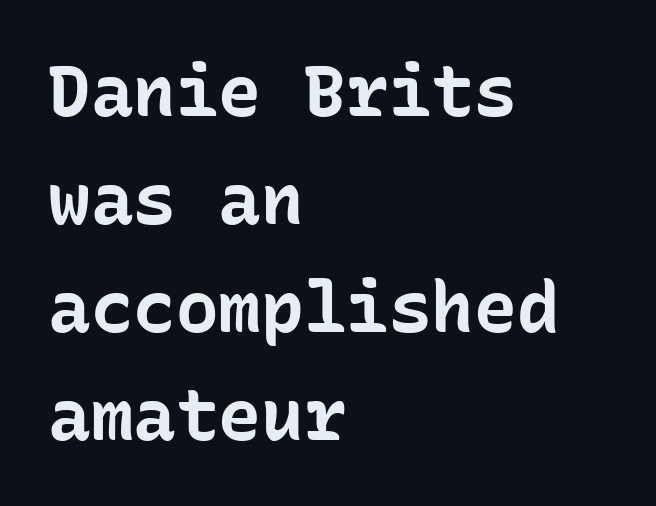
The image shows 71 px bold sans-serif type, upright, monospaced; set left-aligned, normal line spacing (1.52x), normal letter spacing, not underlined; low stroke contrast and a medium x-height.
